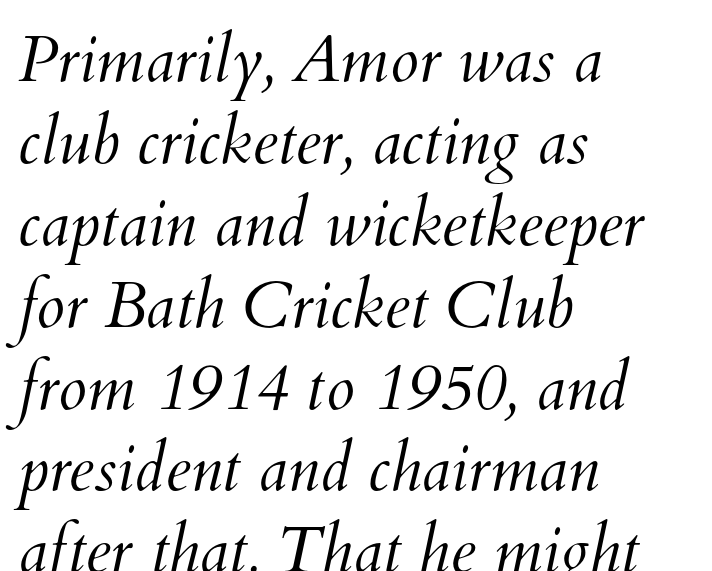
The image shows 65 px light type; set left-aligned, normal line spacing (1.26x), normal letter spacing, not underlined; medium stroke contrast and a small x-height.
